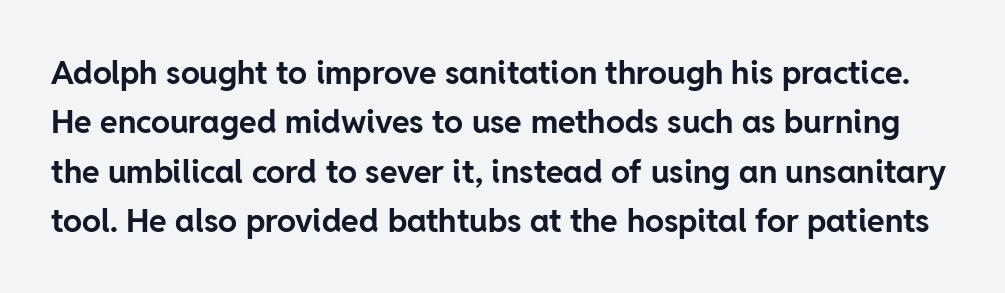
Q: Is the text bold? A: Yes.
Q: Is the text italic (slanted)? A: No, it is upright.
Q: Is the typeface a serif or a sans-serif typeface? A: Sans-serif.
Q: Is the text underlined? A: No.
Q: Is the spacing between letters normal or unusually wide? A: Normal.
Q: Is the spacing between lines tight, normal or loose? A: Normal.
Q: Width (condensed, normal, or wide)? A: Normal.
Q: Stroke contrast? A: Low.
Q: x-height? A: Medium.
Q: Monospaced? A: No.
